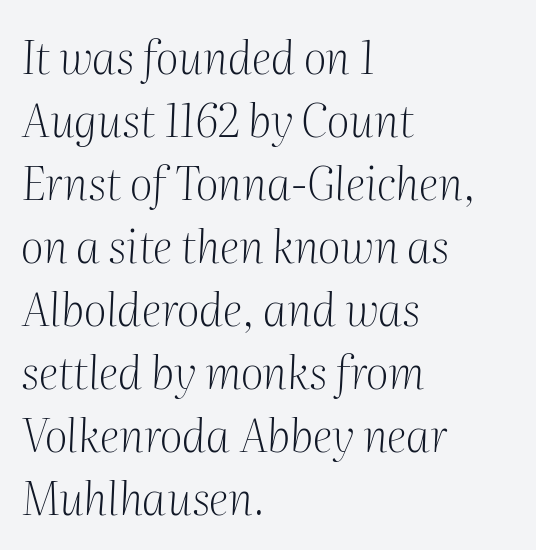
Underline: absent. Short note: letters normally spaced. Serif or sans? Serif — the stroke terminals have little feet. The space between consecutive lines is moderate.
